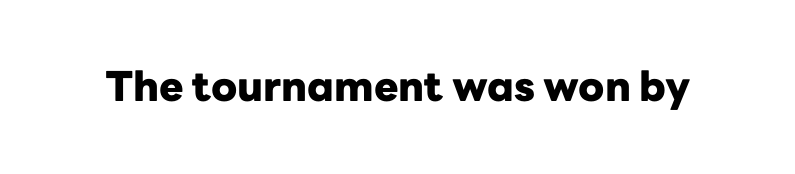
The image shows 41 px heavy sans-serif type, upright; set normal letter spacing, not underlined; low stroke contrast and a medium x-height.
